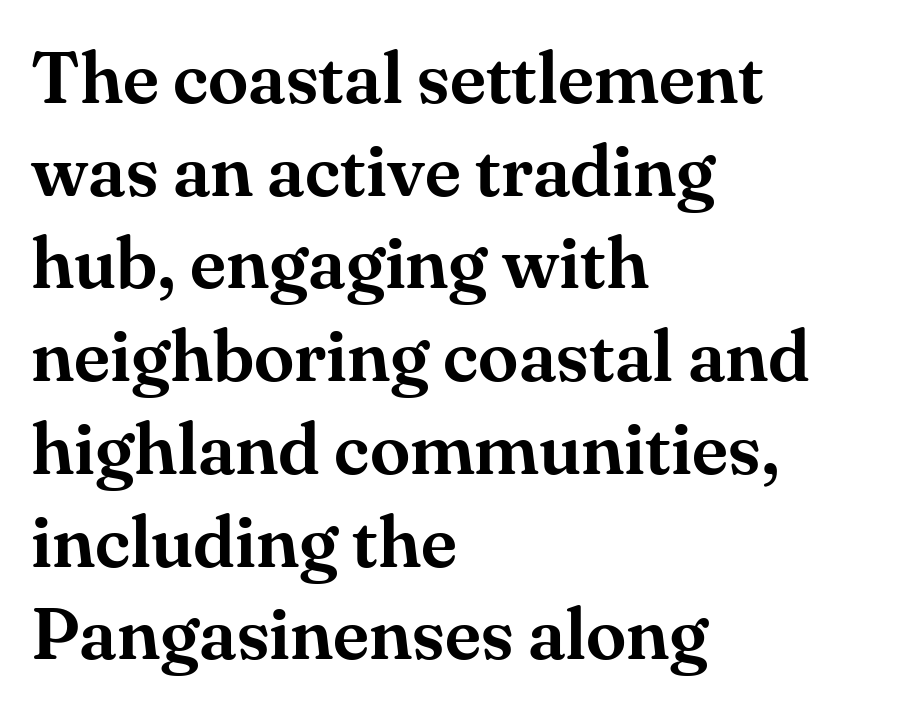
Classification — serif. The ragged edge is on the right, which tells us the setting is flush left. Plain, unruled lines of type. No italicization has been applied; the sample stays upright. The type is set solid horizontally, with unmodified tracking. The face used here is proportionally spaced, like ordinary book or web type.
